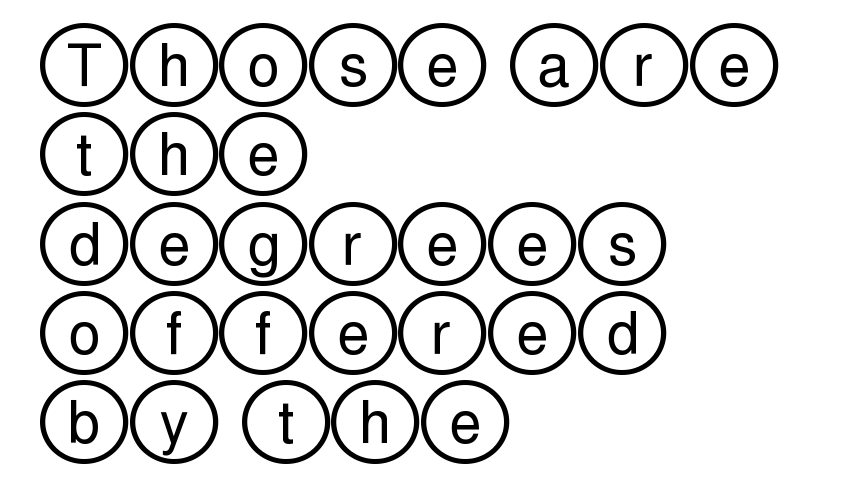
{"italic": "no", "width": "wide", "x_height": "large", "underline": "no", "align": "left", "line_spacing": "normal", "line_spacing_ratio": 1.54, "letter_spacing": "normal", "letter_spacing_em": 0.0, "glyph_px": 58}
